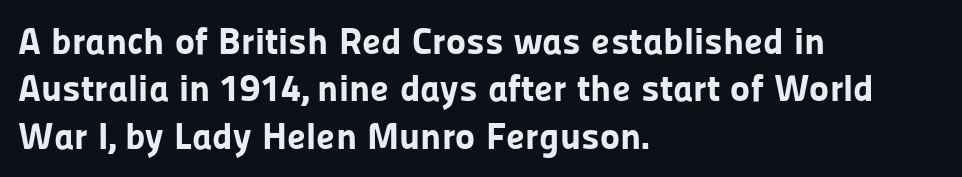
The image shows 38 px bold sans-serif type, upright; set left-aligned, normal line spacing (1.25x), normal letter spacing, not underlined; low stroke contrast and a medium x-height.
